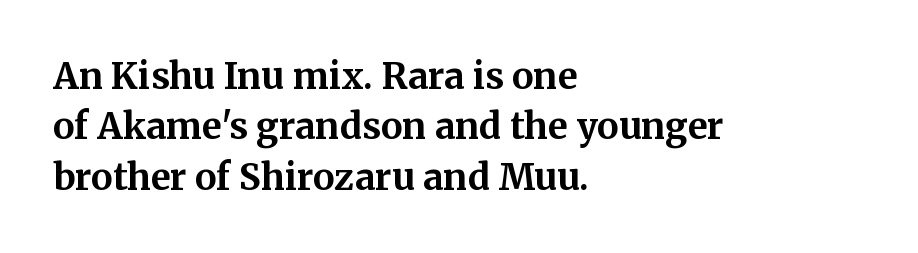
The image shows 36 px bold serif type, upright; set left-aligned, normal line spacing (1.4x), normal letter spacing, not underlined; medium stroke contrast and a medium x-height.
